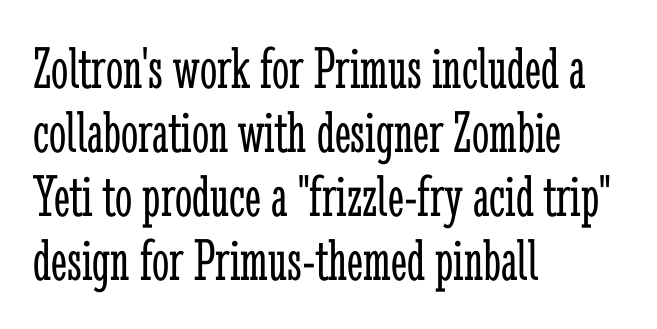
Q: Is the text bold? A: No.
Q: Is the text italic (slanted)? A: No, it is upright.
Q: Is the typeface a serif or a sans-serif typeface? A: Serif.
Q: Is the text underlined? A: No.
Q: How is the paragraph aligned? A: Left-aligned.
Q: Is the spacing between letters normal or unusually wide? A: Normal.
Q: Is the spacing between lines tight, normal or loose? A: Tight.
Q: Width (condensed, normal, or wide)? A: Condensed.
Q: Stroke contrast? A: Low.
Q: x-height? A: Medium.
Q: Monospaced? A: No.
